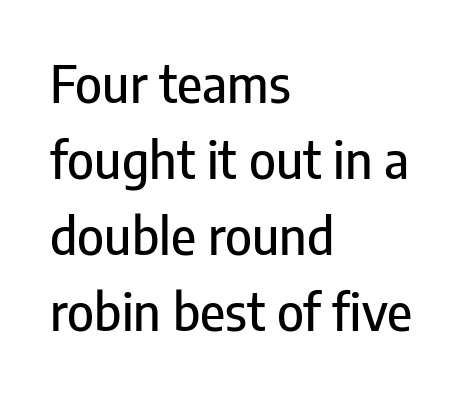
{"serif": "no", "italic": "no", "width": "condensed", "stroke_contrast": "low", "x_height": "medium", "monospaced": "no", "underline": "no", "align": "left", "line_spacing": "normal", "line_spacing_ratio": 1.49, "letter_spacing": "normal", "letter_spacing_em": 0.0, "glyph_px": 51}
